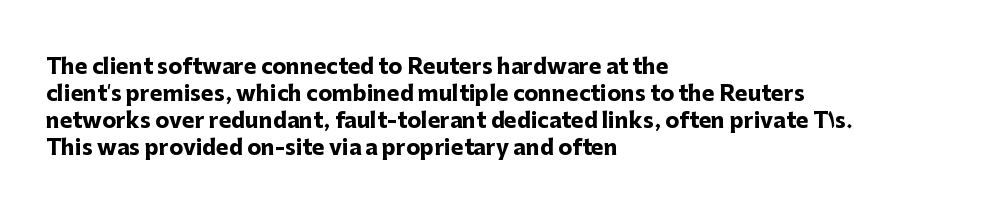
The image shows 21 px bold type, upright; set left-aligned, normal line spacing (1.29x), normal letter spacing, not underlined.
